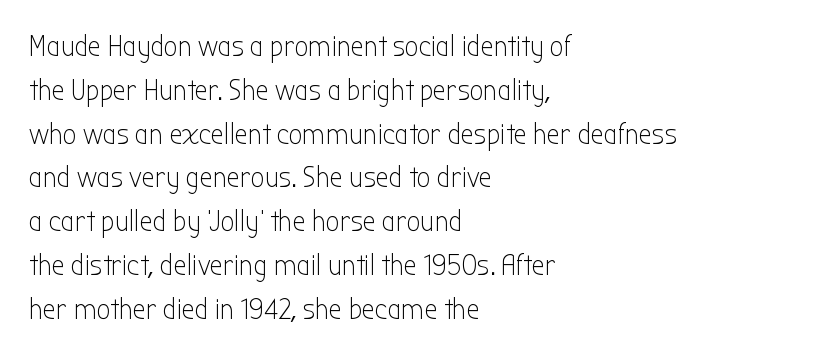
The image shows 30 px light, condensed sans-serif type, upright; set left-aligned, normal line spacing (1.46x), normal letter spacing, not underlined; low stroke contrast and a medium x-height.
